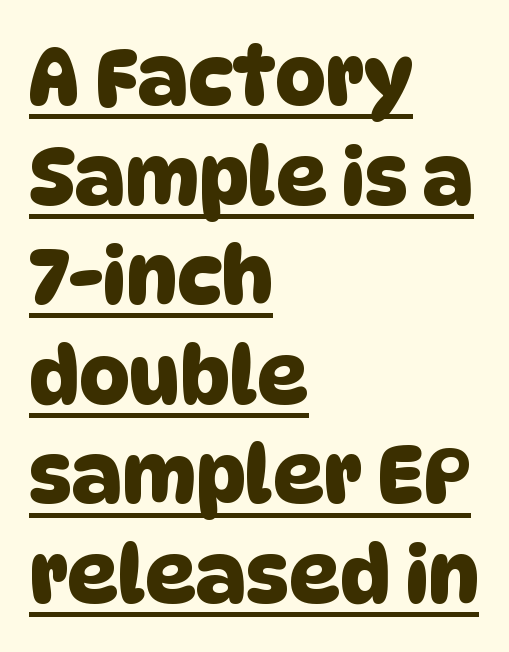
Summary of vertical rhythm: regular, with standard interline spacing. Honestly, the underline is the first thing you notice here. Tracking here is standard; glyphs follow each other at the usual distance. Type style note: lacks serifs. The passage is arranged the way most books set body copy — flush left. This sample has the flowing, uneven cadence of proportional lettering.
